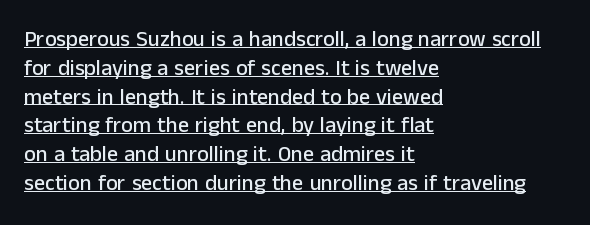
The image shows 22 px text type, upright; set left-aligned, normal line spacing (1.31x), normal letter spacing, underlined.
